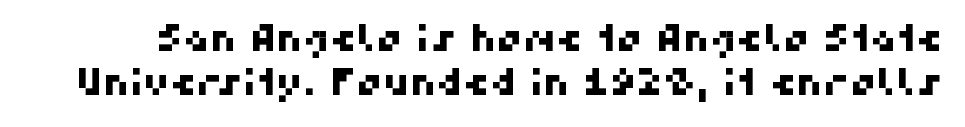
Q: Is the typeface a serif or a sans-serif typeface? A: Sans-serif.
Q: Is the text underlined? A: No.
Q: Is the spacing between letters normal or unusually wide? A: Normal.
Q: Width (condensed, normal, or wide)? A: Normal.
Q: Stroke contrast? A: High.
Q: x-height? A: Medium.
Q: Monospaced? A: No.
